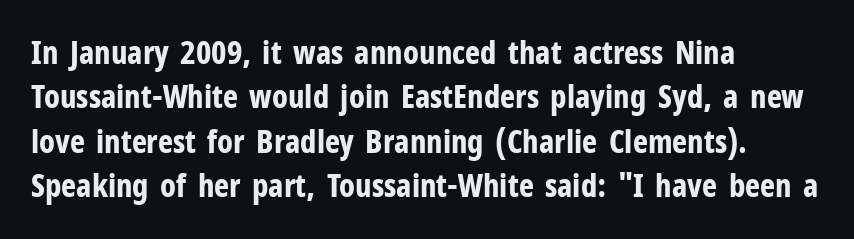
Q: Is the text bold? A: Yes.
Q: Is the text italic (slanted)? A: No, it is upright.
Q: Is the typeface a serif or a sans-serif typeface? A: Sans-serif.
Q: Is the text underlined? A: No.
Q: How is the paragraph aligned? A: Left-aligned.
Q: Is the spacing between letters normal or unusually wide? A: Normal.
Q: Is the spacing between lines tight, normal or loose? A: Normal.
Q: Width (condensed, normal, or wide)? A: Condensed.
Q: Stroke contrast? A: Low.
Q: x-height? A: Medium.
Q: Monospaced? A: No.
